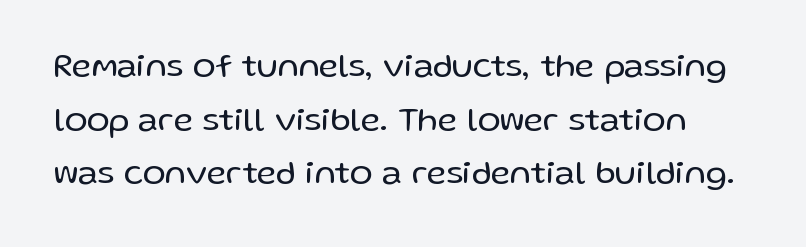
Students, observe: this is what conventionally led text looks like. The typesetting does not lean heavy: it is not bold. Glyph-to-glyph distance matches everyday printed text. Each letter keeps its own natural width here, so spacing adapts to shape.
